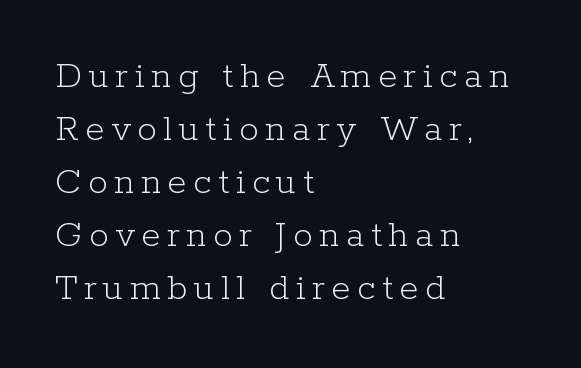
{"serif": "yes", "italic": "no", "bold": "no", "weight": "light", "width": "normal", "stroke_contrast": "low", "x_height": "medium", "monospaced": "no", "underline": "no", "align": "left", "line_spacing": "normal", "line_spacing_ratio": 1.36, "glyph_px": 39}
